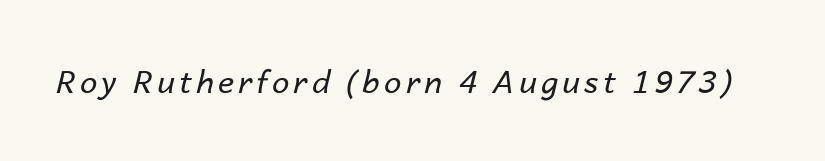
{"italic": "yes", "lean": "right", "slant_degrees": 14, "bold": "no", "weight": "regular", "width": "normal", "stroke_contrast": "low", "x_height": "medium", "monospaced": "no", "underline": "no", "glyph_px": 31}
